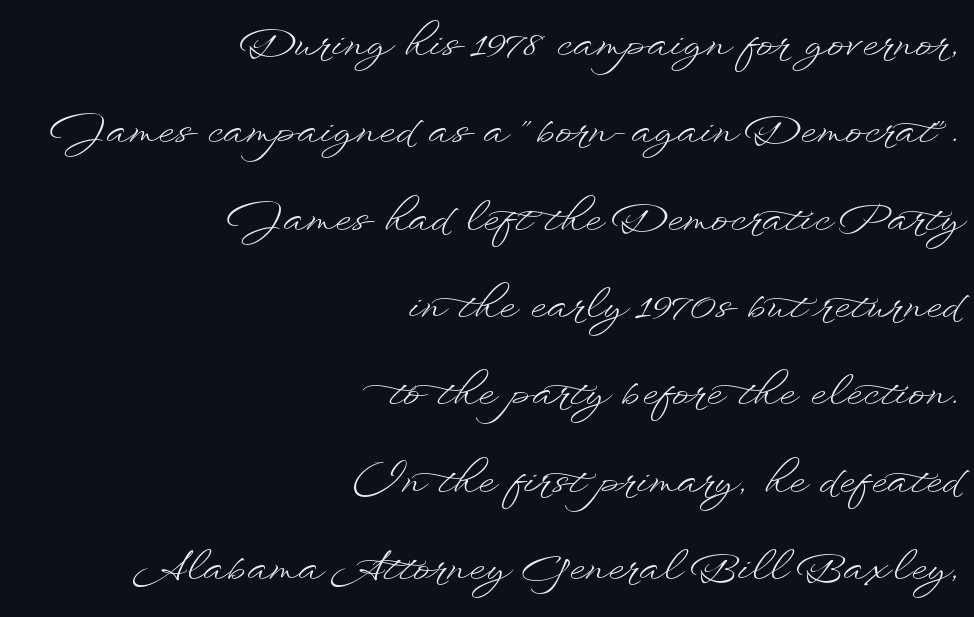
Q: Is the text bold? A: No.
Q: Is the text italic (slanted)? A: Yes.
Q: Is the text underlined? A: No.
Q: How is the paragraph aligned? A: Right-aligned.
Q: Is the spacing between letters normal or unusually wide? A: Normal.
Q: Is the spacing between lines tight, normal or loose? A: Loose.
Q: Width (condensed, normal, or wide)? A: Wide.
Q: Stroke contrast? A: Low.
Q: x-height? A: Small.
Q: Monospaced? A: No.
